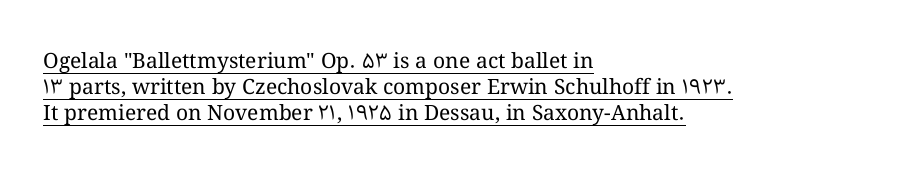
{"italic": "no", "bold": "no", "underline": "yes", "align": "left", "line_spacing_ratio": 1.24, "letter_spacing": "normal", "letter_spacing_em": 0.0, "glyph_px": 21}
